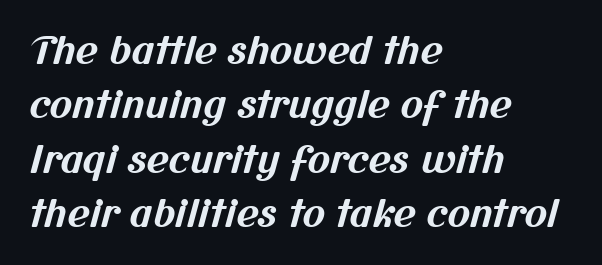
Q: Is the text bold? A: Yes.
Q: Is the typeface a serif or a sans-serif typeface? A: Sans-serif.
Q: Is the text underlined? A: No.
Q: How is the paragraph aligned? A: Left-aligned.
Q: Is the spacing between letters normal or unusually wide? A: Normal.
Q: Is the spacing between lines tight, normal or loose? A: Normal.
Q: Width (condensed, normal, or wide)? A: Normal.
Q: Stroke contrast? A: Medium.
Q: x-height? A: Medium.
Q: Monospaced? A: No.
